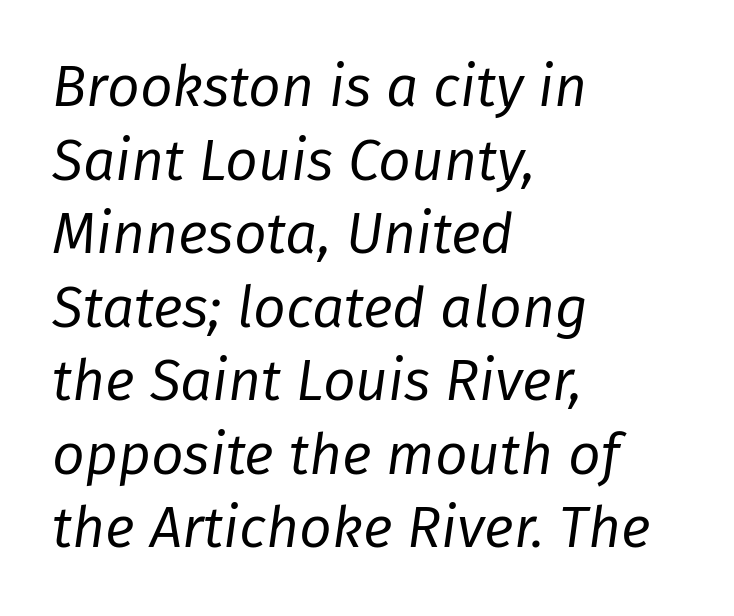
The passage shown stacks its lines at a standard gap. The characters are drawn with everyday or finer stroke widths. The rendering anchors every line to the left-hand side. Check the space under the baseline: it is left empty. Does the lettering tilt? It does — this is italic.
